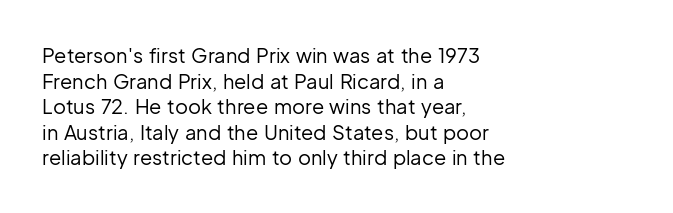
The image shows 20 px text type, upright; set left-aligned, normal line spacing (1.28x), normal letter spacing, not underlined.
